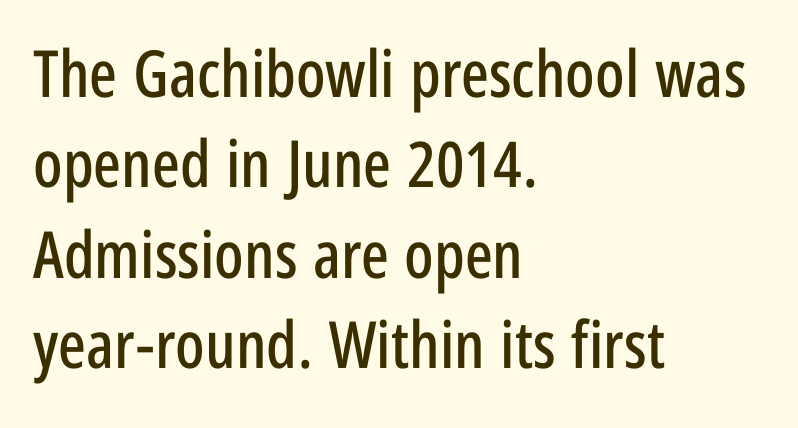
Font category for this specimen: sans-serif. The foot of each line stays bare and open. You can tell it's not italic because the verticals are truly vertical. Is the block centered? No — it sits flush against the left margin. This sample keeps an unexceptional amount of space between lines.
